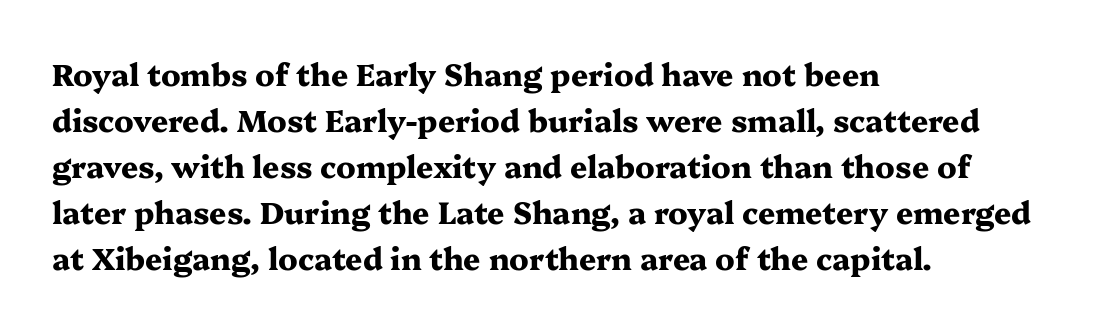
The image shows 30 px heavy, wide serif type, upright; set left-aligned, normal line spacing (1.53x), normal letter spacing, not underlined; medium stroke contrast and a medium x-height.
